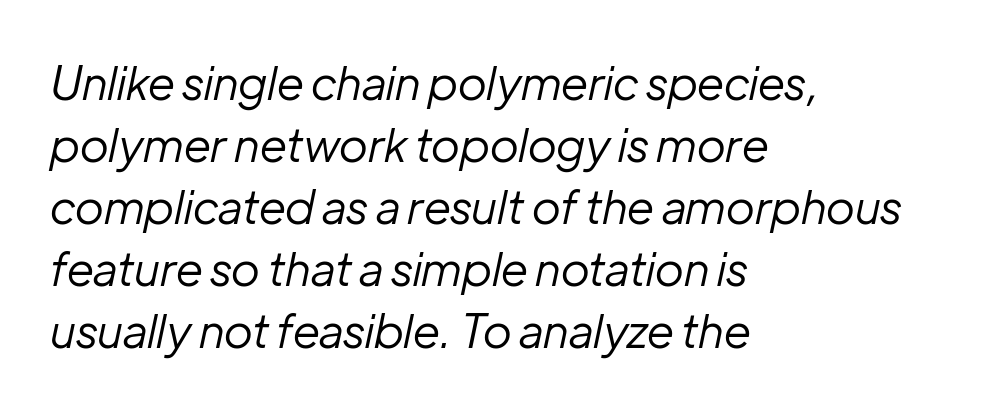
There's an unmistakable incline to the writing here. Spacing verdict: proportional, widths tailored to each character. Left-aligned paragraph, ragged on the right. Each row of text sits above clean, open space. This block has exactly the height ordinary leading produces. Weight: in the light-to-regular range.
